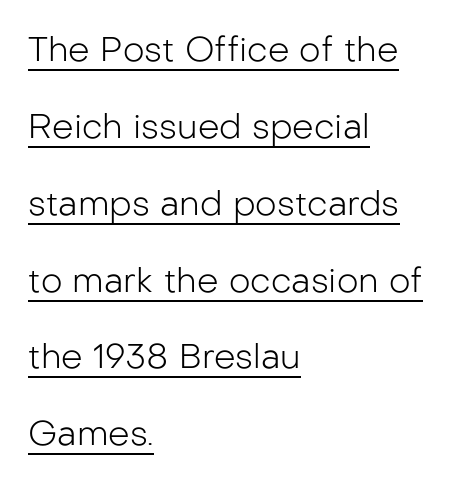
{"serif": "no", "italic": "no", "bold": "no", "weight": "light", "width": "normal", "stroke_contrast": "low", "x_height": "medium", "monospaced": "no", "underline": "yes", "align": "left", "line_spacing": "loose", "line_spacing_ratio": 2.26, "letter_spacing": "normal", "letter_spacing_em": 0.0, "glyph_px": 34}
